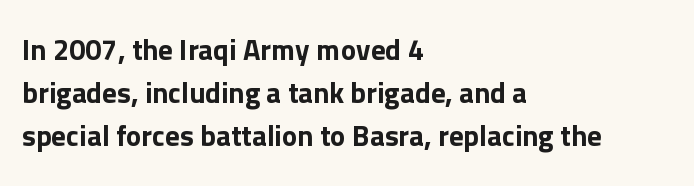
{"serif": "no", "italic": "no", "width": "normal", "stroke_contrast": "low", "x_height": "medium", "monospaced": "no", "underline": "no", "align": "left", "line_spacing": "normal", "line_spacing_ratio": 1.49, "letter_spacing": "normal", "letter_spacing_em": 0.0, "glyph_px": 29}
